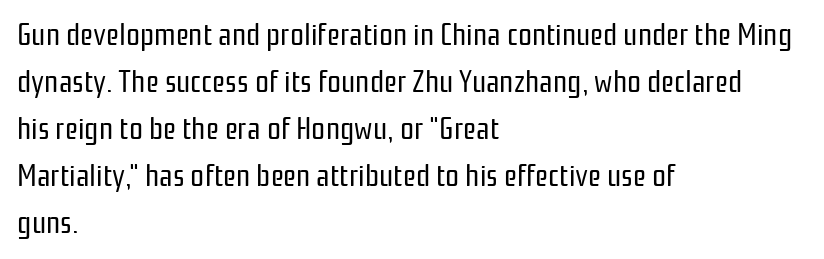
{"serif": "no", "italic": "no", "bold": "no", "weight": "regular", "width": "condensed", "stroke_contrast": "low", "x_height": "medium", "monospaced": "no", "underline": "no", "align": "left", "line_spacing": "normal", "line_spacing_ratio": 1.52, "letter_spacing": "normal", "letter_spacing_em": 0.0, "glyph_px": 31}
